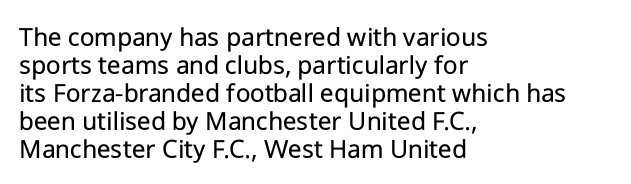
Each new line begins almost immediately beneath the previous one. Tracking here is standard; glyphs follow each other at the usual distance. Varying glyph widths throughout — classic text-font behaviour. No feet cap the strokes, marking this as sans-serif type. If you drew a line through each stem, it would be perfectly vertical.
